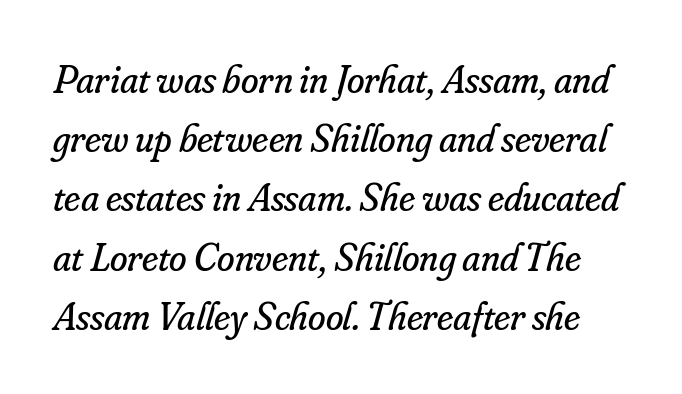
Q: Is the text bold? A: No.
Q: Is the text italic (slanted)? A: Yes, it leans right by about 16 degrees.
Q: Is the typeface a serif or a sans-serif typeface? A: Serif.
Q: Is the text underlined? A: No.
Q: Is the spacing between letters normal or unusually wide? A: Normal.
Q: Is the spacing between lines tight, normal or loose? A: Normal.
Q: Width (condensed, normal, or wide)? A: Normal.
Q: Stroke contrast? A: Low.
Q: x-height? A: Small.
Q: Monospaced? A: No.
